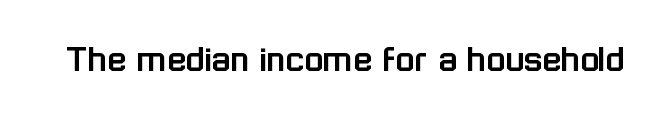
Q: Is the text italic (slanted)? A: No, it is upright.
Q: Is the typeface a serif or a sans-serif typeface? A: Sans-serif.
Q: Is the text underlined? A: No.
Q: Is the spacing between letters normal or unusually wide? A: Normal.
Q: Width (condensed, normal, or wide)? A: Normal.
Q: Stroke contrast? A: Low.
Q: x-height? A: Medium.
Q: Monospaced? A: No.
